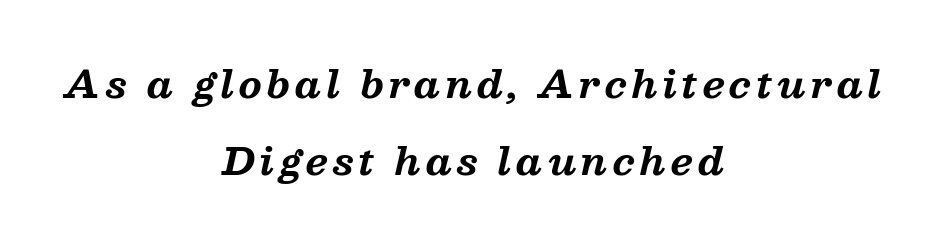
The image shows 37 px bold serif type, italic (leaning right); set centered, loose line spacing (2.09x), not underlined; medium stroke contrast and a medium x-height.
